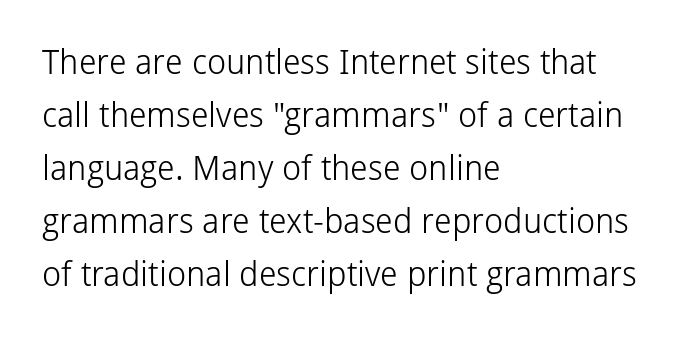
The image shows 34 px light sans-serif type, upright; set left-aligned, normal line spacing (1.56x), normal letter spacing, not underlined; low stroke contrast and a medium x-height.
